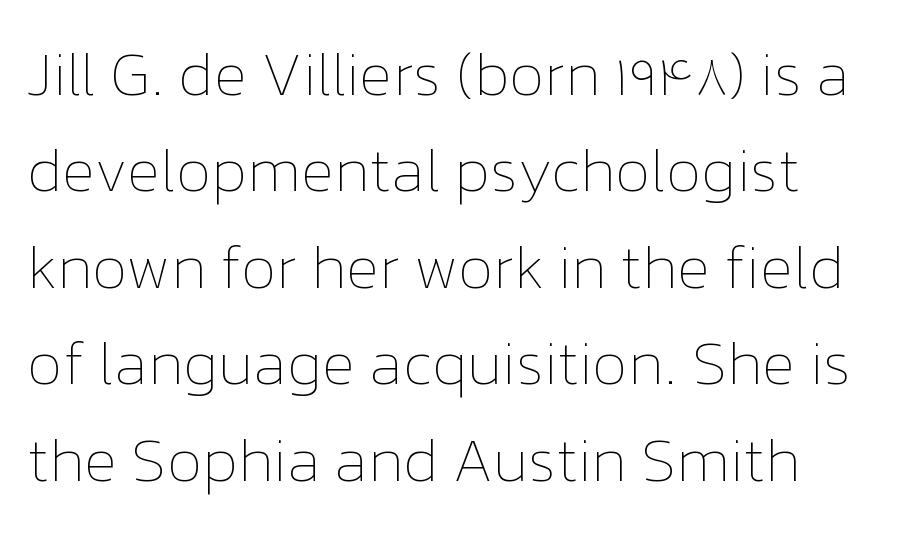
Q: Is the text bold? A: No.
Q: Is the text italic (slanted)? A: No, it is upright.
Q: Is the text underlined? A: No.
Q: Is the spacing between letters normal or unusually wide? A: Normal.
Q: Is the spacing between lines tight, normal or loose? A: Normal.
Q: Width (condensed, normal, or wide)? A: Normal.
Q: Stroke contrast? A: Low.
Q: x-height? A: Medium.
Q: Monospaced? A: No.
